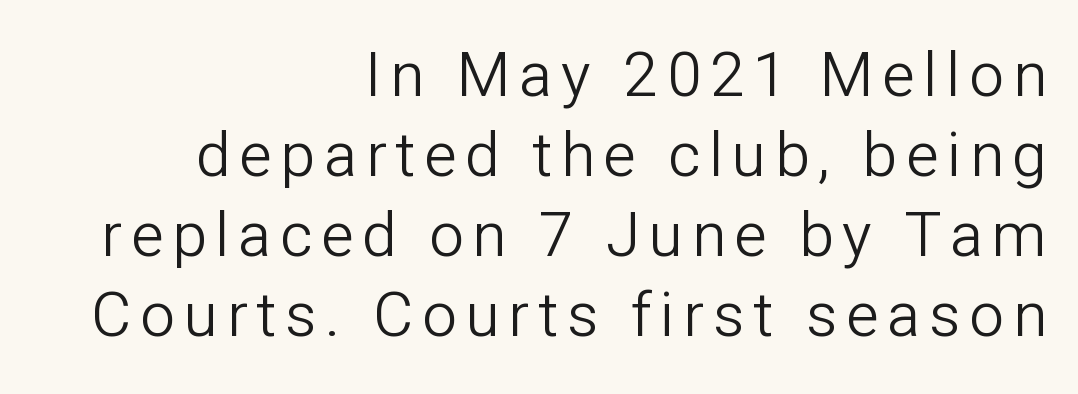
The image shows 62 px light sans-serif type, upright; set right-aligned, normal line spacing (1.29x), not underlined; low stroke contrast and a medium x-height.
